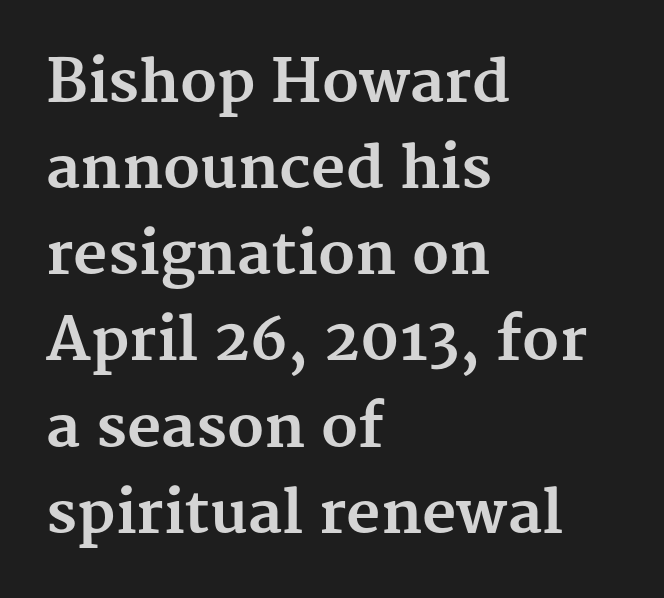
Here the designer chose a conventional face with non-uniform glyph widths. The lines in this sample share a left origin and differ only in where they stop. Posture: vertical. Notice how thick the strokes are: this is what a full bold looks like.
